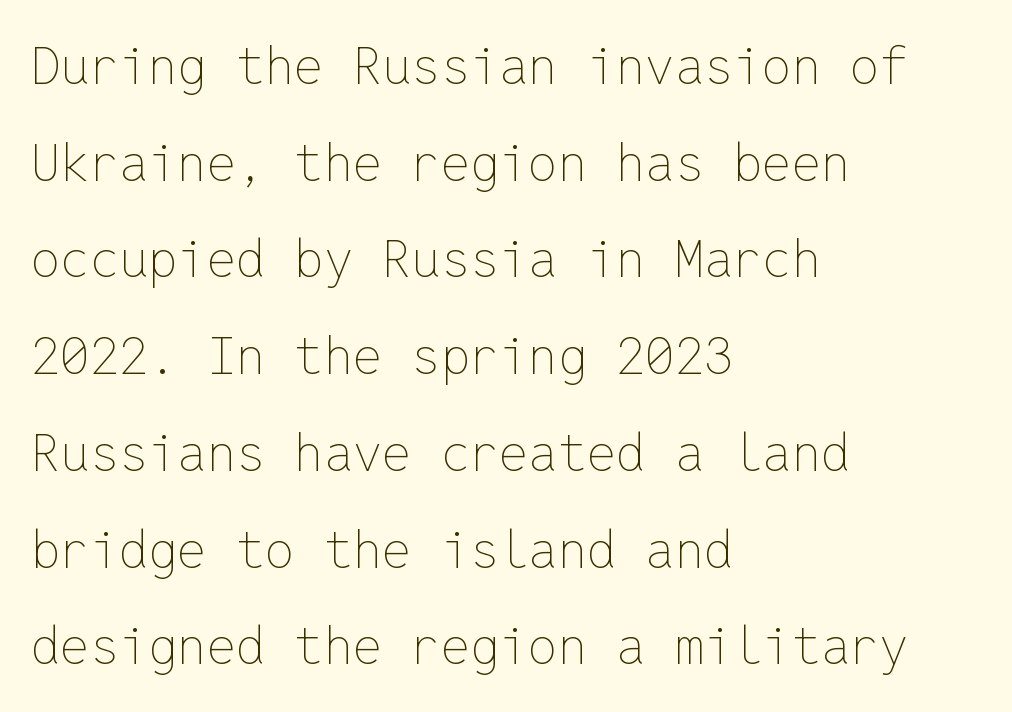
Look at the tracking — it's just the regular setting, nothing added. Anything drawn beneath the words? Only blank space. One-word summary of the alignment: left. These glyphs show unthickened strokes, regular width or finer. The typography opts for an upright posture over an oblique one. Each letter, wide or thin by design, is forced into the same width here.
